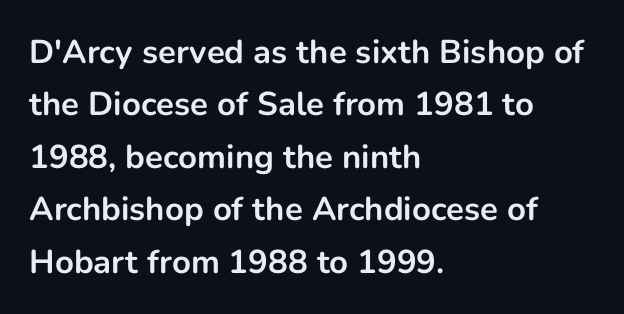
{"serif": "no", "italic": "no", "bold": "yes", "weight": "bold", "width": "normal", "stroke_contrast": "low", "x_height": "medium", "monospaced": "no", "underline": "no", "align": "left", "line_spacing": "normal", "line_spacing_ratio": 1.59, "letter_spacing": "normal", "letter_spacing_em": 0.0, "glyph_px": 33}
